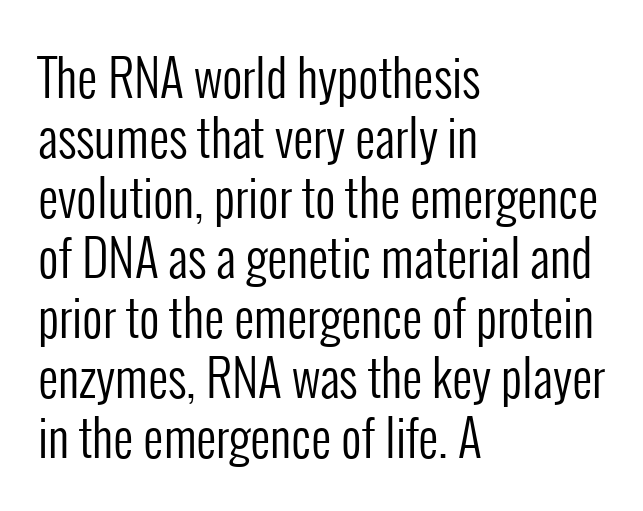
The image shows 50 px regular-weight, condensed sans-serif type, upright; set left-aligned, line spacing 1.2x, normal letter spacing, not underlined; low stroke contrast and a medium x-height.
